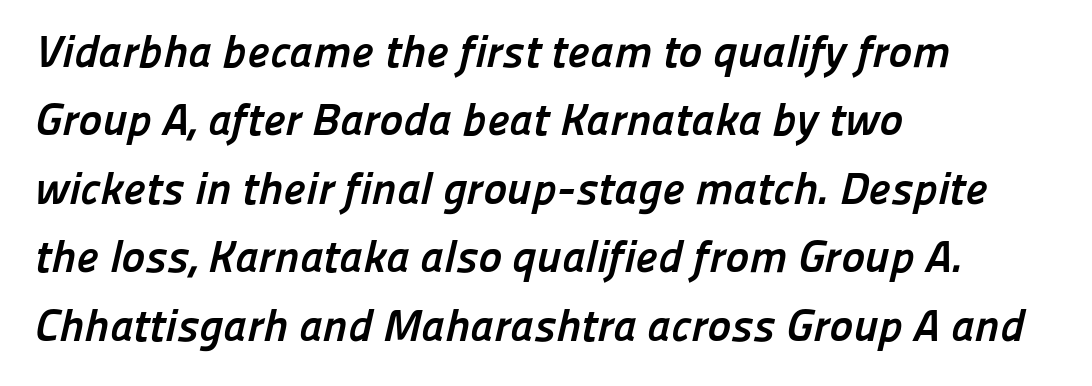
Q: Is the text bold? A: Yes.
Q: Is the typeface a serif or a sans-serif typeface? A: Sans-serif.
Q: Is the text underlined? A: No.
Q: How is the paragraph aligned? A: Left-aligned.
Q: Is the spacing between letters normal or unusually wide? A: Normal.
Q: Is the spacing between lines tight, normal or loose? A: Normal.
Q: Width (condensed, normal, or wide)? A: Normal.
Q: Stroke contrast? A: Low.
Q: x-height? A: Medium.
Q: Monospaced? A: No.
